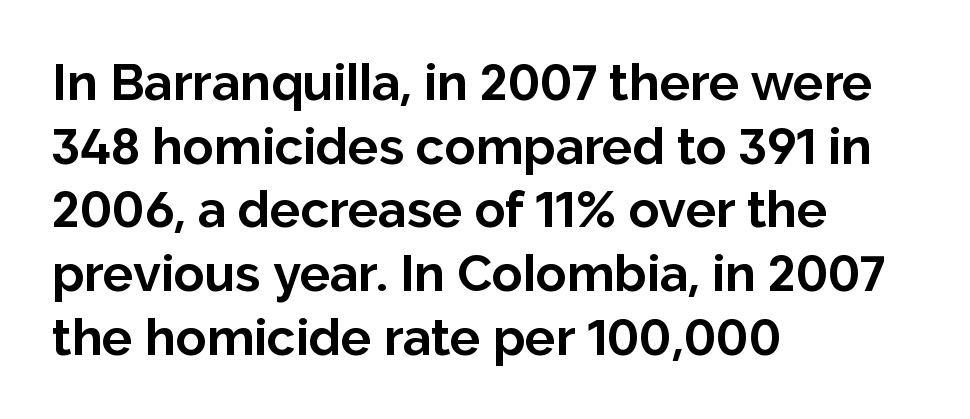
{"serif": "no", "italic": "no", "bold": "yes", "weight": "bold", "width": "normal", "stroke_contrast": "low", "x_height": "medium", "monospaced": "no", "underline": "no", "align": "left", "line_spacing": "normal", "line_spacing_ratio": 1.25, "letter_spacing": "normal", "letter_spacing_em": 0.0, "glyph_px": 51}
